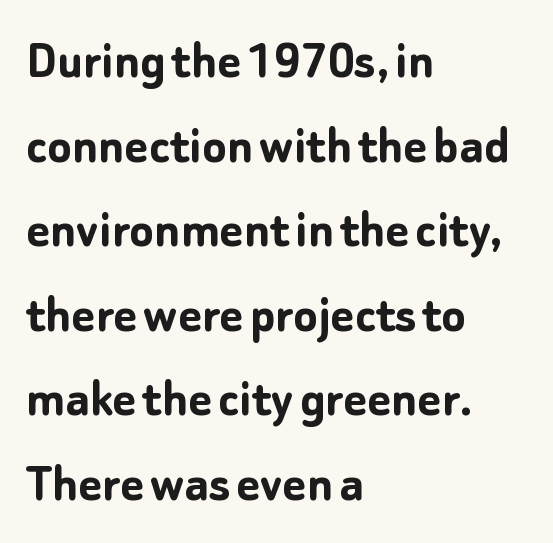
These lines are rendered in a variable-pitch font. Horizontal alignment here is leftward, the default for most running prose. Are there feet on the stems? There aren't — it's a sans. Nobody drew a line under any word here. One glance says typical: line gaps are just what's usual.
